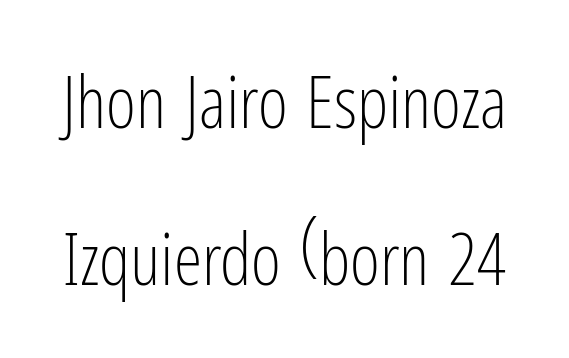
{"serif": "no", "italic": "no", "bold": "no", "weight": "light", "width": "condensed", "stroke_contrast": "low", "x_height": "medium", "monospaced": "no", "underline": "no", "line_spacing": "loose", "line_spacing_ratio": 2.18, "letter_spacing": "normal", "letter_spacing_em": 0.0, "glyph_px": 72}
